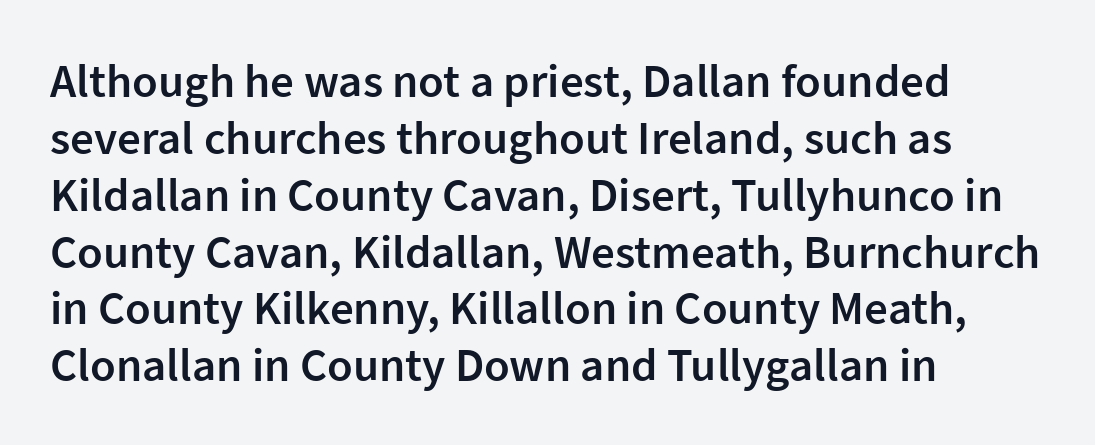
Q: Is the text bold? A: Semi-bold.
Q: Is the text italic (slanted)? A: No, it is upright.
Q: Is the typeface a serif or a sans-serif typeface? A: Sans-serif.
Q: Is the text underlined? A: No.
Q: How is the paragraph aligned? A: Left-aligned.
Q: Is the spacing between letters normal or unusually wide? A: Normal.
Q: Width (condensed, normal, or wide)? A: Normal.
Q: Stroke contrast? A: Low.
Q: x-height? A: Medium.
Q: Monospaced? A: No.
